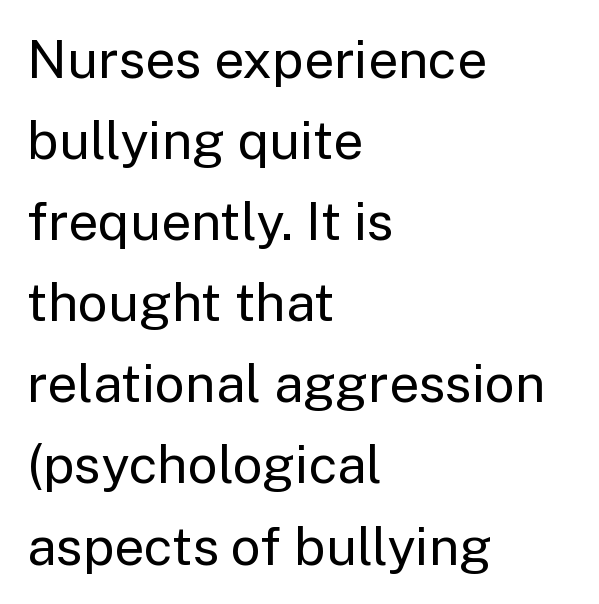
The image shows 53 px regular-weight sans-serif type, upright; set left-aligned, normal line spacing (1.53x), normal letter spacing, not underlined; low stroke contrast and a medium x-height.
